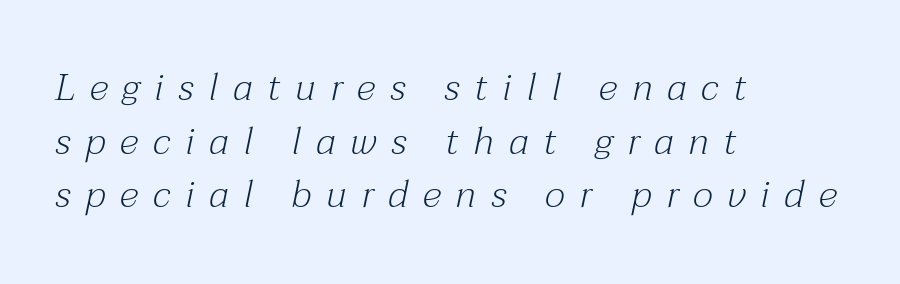
Q: Is the text bold? A: No.
Q: Is the text italic (slanted)? A: Yes, it leans right by about 12 degrees.
Q: Is the typeface a serif or a sans-serif typeface? A: Serif.
Q: Is the text underlined? A: No.
Q: How is the paragraph aligned? A: Left-aligned.
Q: Is the spacing between letters normal or unusually wide? A: Unusually wide.
Q: Is the spacing between lines tight, normal or loose? A: Normal.
Q: Width (condensed, normal, or wide)? A: Normal.
Q: Stroke contrast? A: Medium.
Q: x-height? A: Medium.
Q: Monospaced? A: No.
